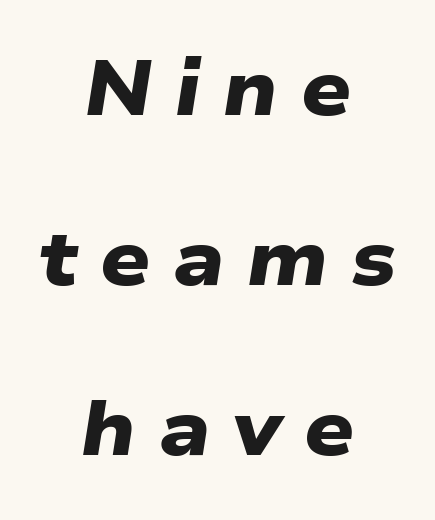
Q: Is the text bold? A: Yes.
Q: Is the typeface a serif or a sans-serif typeface? A: Sans-serif.
Q: Is the text underlined? A: No.
Q: How is the paragraph aligned? A: Centered.
Q: Is the spacing between letters normal or unusually wide? A: Unusually wide.
Q: Is the spacing between lines tight, normal or loose? A: Loose.
Q: Width (condensed, normal, or wide)? A: Wide.
Q: Stroke contrast? A: Low.
Q: x-height? A: Medium.
Q: Monospaced? A: No.
